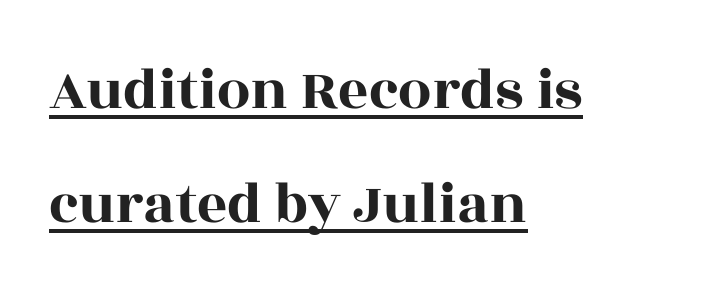
Unlike a clean sans, this face finishes its strokes with serifs. A baseline rule has been typeset under these characters. Successive baselines arrive slowly, with a big drop between each. A student would call this left alignment; a typographer would say flush left, rag right. The face used here is proportionally spaced, like ordinary book or web type.
